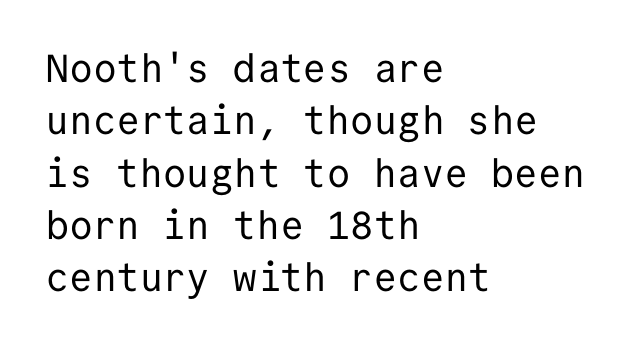
Decoration check: the copy has no underline. The horizontal fit of the characters is conventional and even. Caption: face not bold, strokes unweighted. Each line starts at the same left margin while the right side varies. A typesetter would label this face a sans. Unlike italic type, these characters show no tilt at all.
